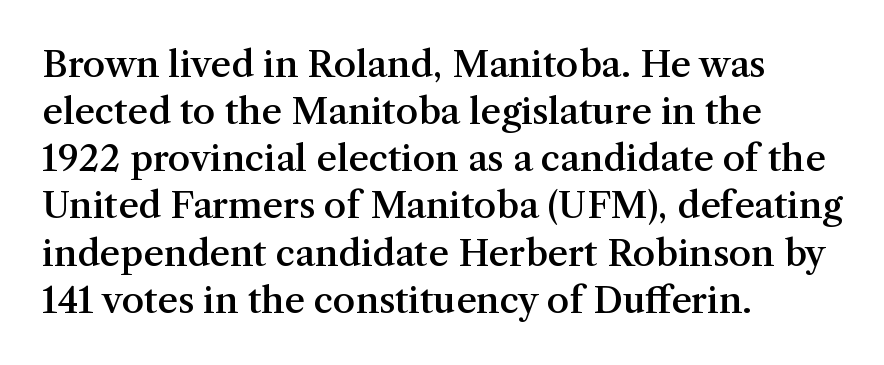
The image shows 36 px semibold serif type, upright; set left-aligned, normal line spacing (1.31x), normal letter spacing, not underlined; medium stroke contrast and a medium x-height.
